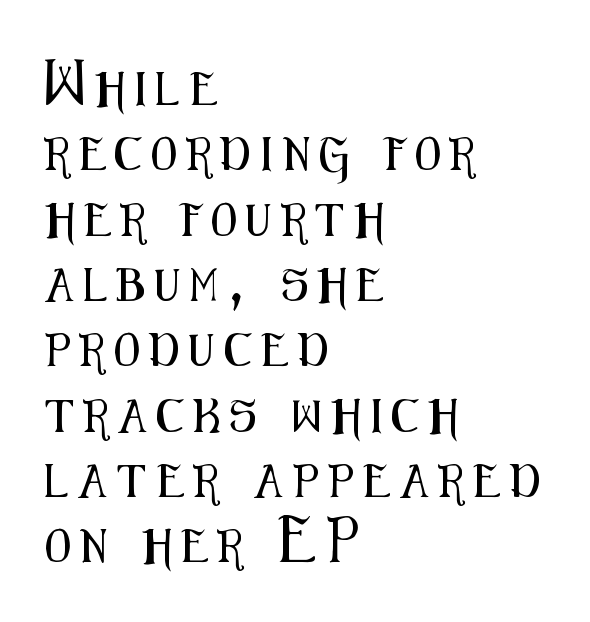
{"italic": "no", "width": "condensed", "stroke_contrast": "medium", "x_height": "medium", "monospaced": "no", "underline": "no", "align": "left", "line_spacing": "loose", "line_spacing_ratio": 1.98, "letter_spacing": "wide", "letter_spacing_em": 0.31, "glyph_px": 33}
